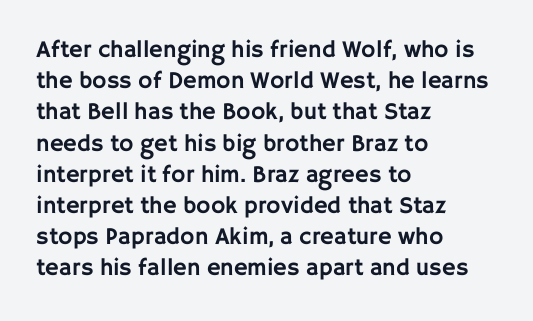
Does the copy run flush right? No — it runs flush left. The font's upright variant was chosen for this text. Descender tails drop into unmarked territory. Reading down the column, the eye jumps a familiar distance to each next line.
